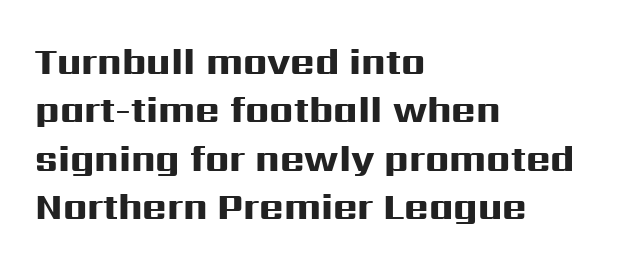
The image shows 37 px heavy, wide sans-serif type, upright; set left-aligned, normal line spacing (1.31x), normal letter spacing, not underlined; high stroke contrast and a medium x-height.
